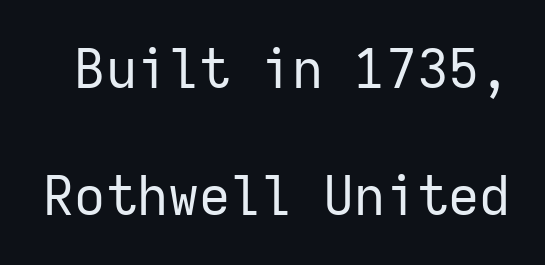
Q: Is the text bold? A: No.
Q: Is the text italic (slanted)? A: No, it is upright.
Q: Is the typeface a serif or a sans-serif typeface? A: Sans-serif.
Q: Is the text underlined? A: No.
Q: Is the spacing between letters normal or unusually wide? A: Normal.
Q: Is the spacing between lines tight, normal or loose? A: Loose.
Q: Width (condensed, normal, or wide)? A: Normal.
Q: Stroke contrast? A: Low.
Q: x-height? A: Medium.
Q: Monospaced? A: Yes.
